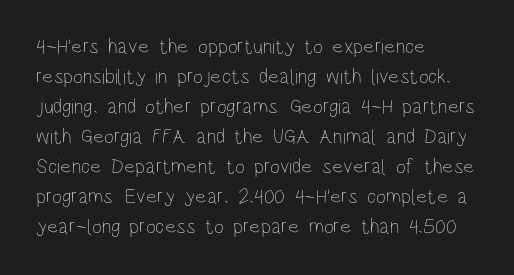
The image shows 21 px text type, upright; set left-aligned, normal line spacing (1.43x), normal letter spacing, not underlined.
